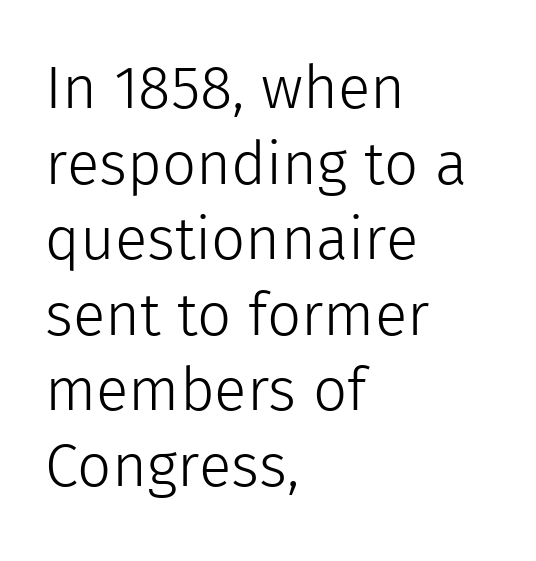
{"serif": "no", "italic": "no", "bold": "no", "weight": "light", "width": "normal", "x_height": "medium", "monospaced": "no", "underline": "no", "align": "left", "line_spacing": "normal", "line_spacing_ratio": 1.26, "letter_spacing": "normal", "letter_spacing_em": 0.0, "glyph_px": 60}
